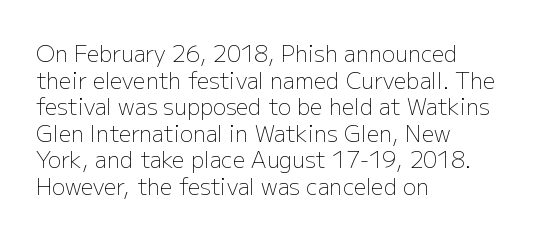
Q: Is the text bold? A: No.
Q: Is the text italic (slanted)? A: No, it is upright.
Q: Is the text underlined? A: No.
Q: How is the paragraph aligned? A: Left-aligned.
Q: Is the spacing between letters normal or unusually wide? A: Normal.
